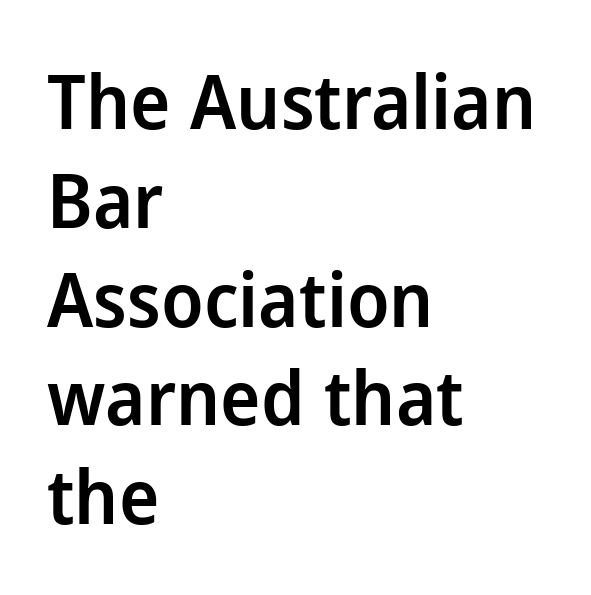
The image shows 76 px semibold sans-serif type, upright; set left-aligned, normal line spacing (1.3x), normal letter spacing, not underlined; low stroke contrast and a medium x-height.
